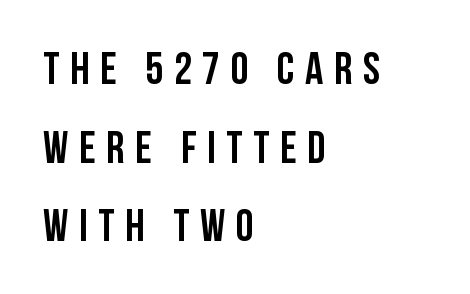
Q: Is the text italic (slanted)? A: No, it is upright.
Q: Is the typeface a serif or a sans-serif typeface? A: Sans-serif.
Q: Is the text underlined? A: No.
Q: How is the paragraph aligned? A: Left-aligned.
Q: Is the spacing between letters normal or unusually wide? A: Unusually wide.
Q: Width (condensed, normal, or wide)? A: Condensed.
Q: Stroke contrast? A: Low.
Q: x-height? A: Large.
Q: Monospaced? A: No.
